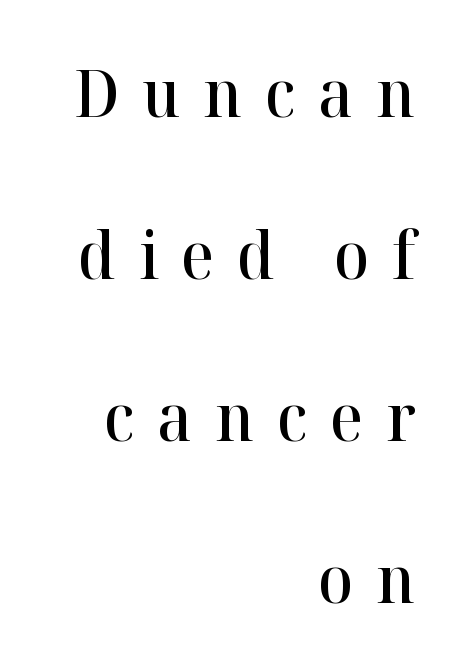
The image shows 65 px semibold serif type, upright; set right-aligned, loose line spacing (2.49x), unusually wide letter spacing (+0.35 em), not underlined; high stroke contrast and a medium x-height.
